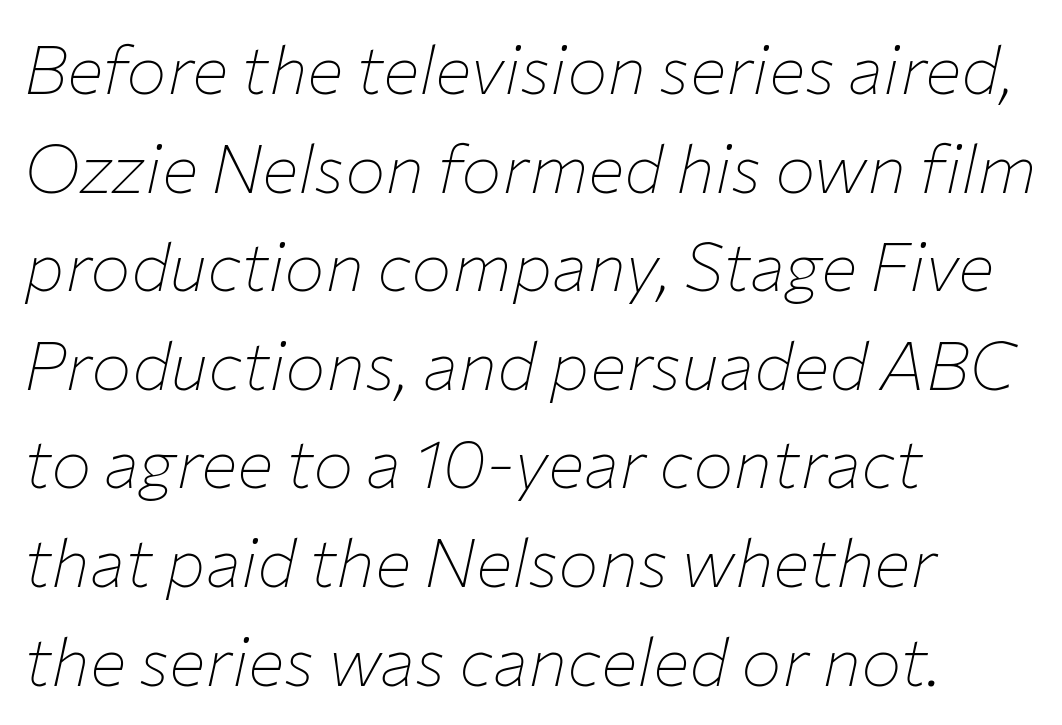
Q: Is the text bold? A: No.
Q: Is the text italic (slanted)? A: Yes, it leans right by about 12 degrees.
Q: Is the text underlined? A: No.
Q: How is the paragraph aligned? A: Left-aligned.
Q: Is the spacing between letters normal or unusually wide? A: Normal.
Q: Is the spacing between lines tight, normal or loose? A: Normal.
Q: Width (condensed, normal, or wide)? A: Normal.
Q: Stroke contrast? A: Low.
Q: x-height? A: Medium.
Q: Monospaced? A: No.
